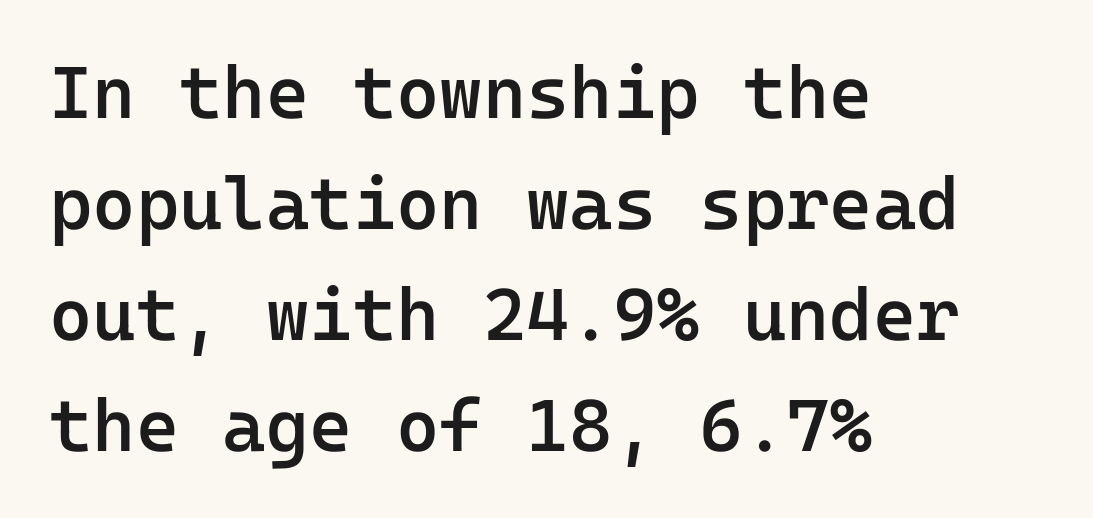
Q: Is the text bold? A: Semi-bold.
Q: Is the text italic (slanted)? A: No, it is upright.
Q: Is the typeface a serif or a sans-serif typeface? A: Sans-serif.
Q: Is the text underlined? A: No.
Q: How is the paragraph aligned? A: Left-aligned.
Q: Is the spacing between letters normal or unusually wide? A: Normal.
Q: Is the spacing between lines tight, normal or loose? A: Normal.
Q: Width (condensed, normal, or wide)? A: Normal.
Q: Stroke contrast? A: Low.
Q: x-height? A: Medium.
Q: Monospaced? A: Yes.
